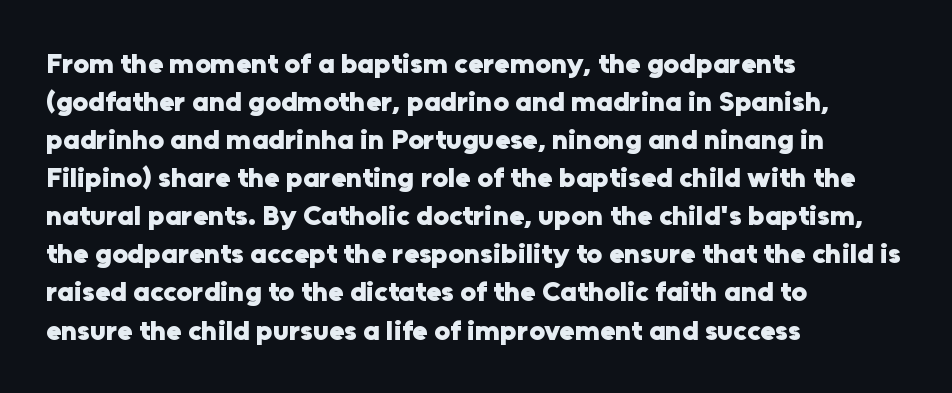
Q: Is the text bold? A: Yes.
Q: Is the text italic (slanted)? A: No, it is upright.
Q: Is the typeface a serif or a sans-serif typeface? A: Sans-serif.
Q: Is the text underlined? A: No.
Q: How is the paragraph aligned? A: Left-aligned.
Q: Is the spacing between letters normal or unusually wide? A: Normal.
Q: Is the spacing between lines tight, normal or loose? A: Normal.
Q: Width (condensed, normal, or wide)? A: Normal.
Q: Stroke contrast? A: Low.
Q: x-height? A: Medium.
Q: Monospaced? A: No.
